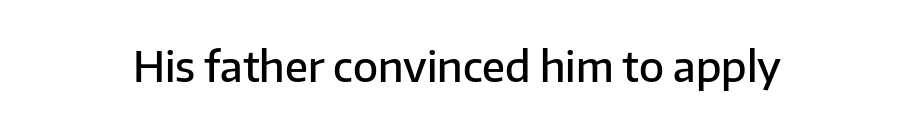
Nothing unusual about the tracking: characters are spaced as the font intends. Italic: no, the glyphs are upright roman. The specimen omits any rule beneath the text block's lines. On the weight axis this lands at semibold, roughly 600. Here the designer chose a conventional face with non-uniform glyph widths. The letters carry no serifs — their stems end cleanly without finishing strokes.
